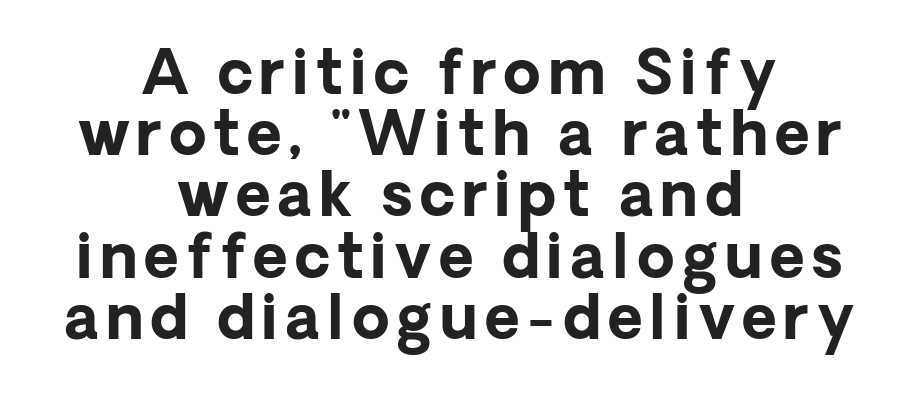
{"serif": "no", "italic": "no", "bold": "yes", "weight": "bold", "width": "normal", "stroke_contrast": "low", "x_height": "medium", "monospaced": "no", "underline": "no", "align": "center", "line_spacing": "tight", "line_spacing_ratio": 1.02, "glyph_px": 60}
